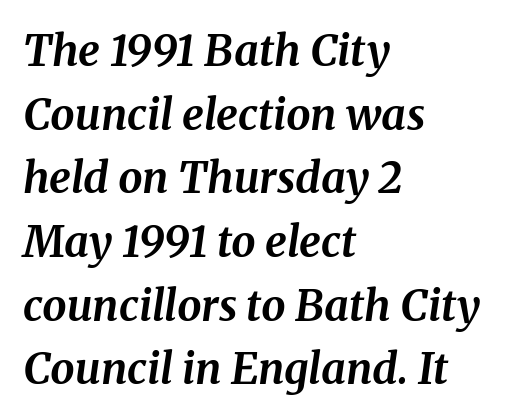
Compared with typical body copy, the letter spacing here is the same. The sample has been set heavy, in full bold. Line starts are locked; line ends wander. The face used here is seriffed, in the tradition of book romans. The rows are spaced the way most documents space them. The rendering uses natural spacing where letterforms have individual widths.
